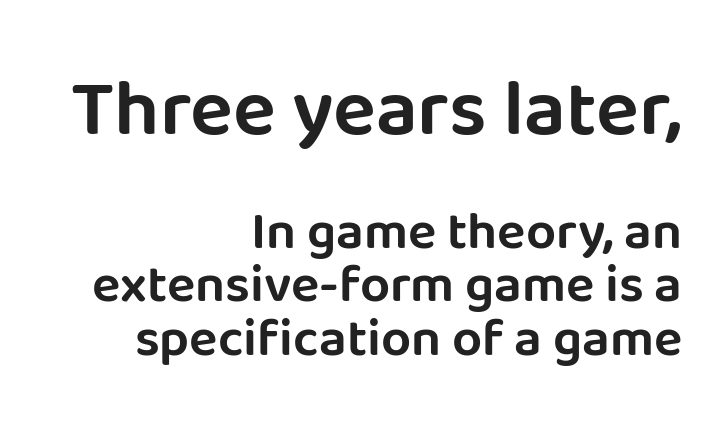
The image shows 80 px sans-serif type, upright; set right-aligned, tight line spacing (1.01x), normal letter spacing, not underlined; the first (top) block is 1.51x larger; low stroke contrast and a large x-height.
